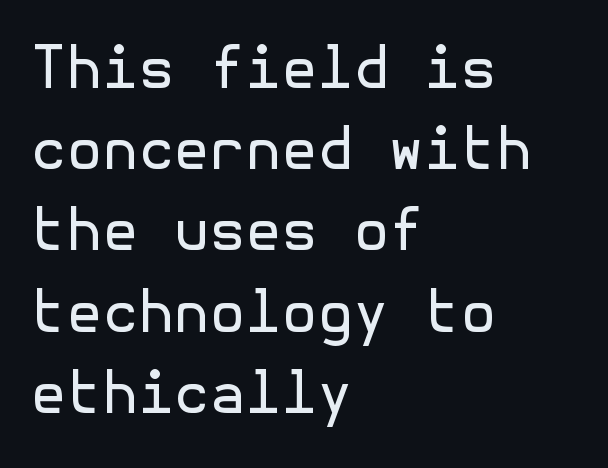
{"serif": "no", "italic": "no", "bold": "no", "weight": "regular", "width": "normal", "x_height": "medium", "underline": "no", "align": "left", "line_spacing": "normal", "line_spacing_ratio": 1.4, "letter_spacing": "normal", "letter_spacing_em": 0.0, "glyph_px": 58}
